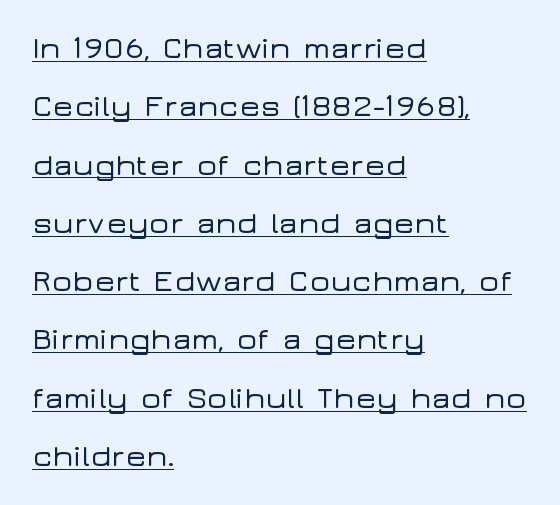
The lettering stays uniformly vertical, giving the passage a roman look. The lines are quadded left. The sample's only ornament is a line tracing under the words. Does the type have serifs? No, each stem ends abruptly. Look at the tracking — it's just the regular setting, nothing added. Here the designer chose a conventional face with non-uniform glyph widths.
